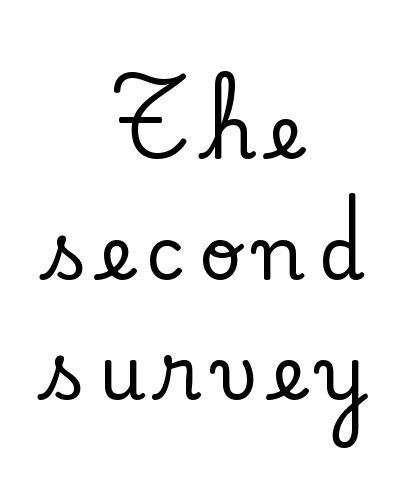
Q: Is the text italic (slanted)? A: No, it is upright.
Q: Is the typeface a serif or a sans-serif typeface? A: Serif.
Q: Is the text underlined? A: No.
Q: How is the paragraph aligned? A: Centered.
Q: Is the spacing between lines tight, normal or loose? A: Normal.
Q: Width (condensed, normal, or wide)? A: Normal.
Q: Stroke contrast? A: Low.
Q: x-height? A: Small.
Q: Monospaced? A: No.
